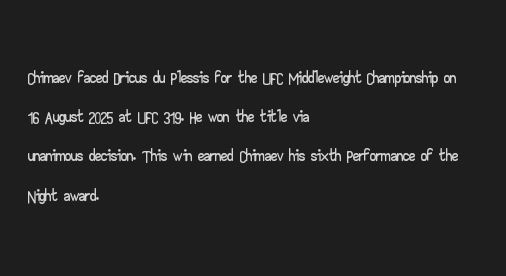
Q: Is the text italic (slanted)? A: No, it is upright.
Q: Is the text underlined? A: No.
Q: How is the paragraph aligned? A: Left-aligned.
Q: Is the spacing between letters normal or unusually wide? A: Normal.
Q: Is the spacing between lines tight, normal or loose? A: Normal.
